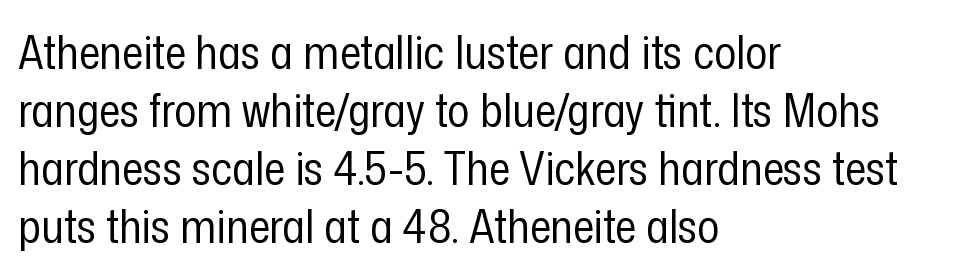
The image shows 46 px regular-weight, condensed sans-serif type, upright; set left-aligned, normal line spacing (1.26x), normal letter spacing, not underlined; low stroke contrast and a medium x-height.
